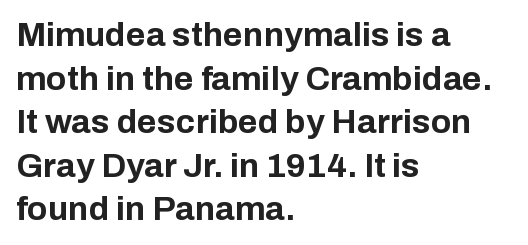
Quick note: not italic, upright. Nothing sits at the stroke ends, so this counts as sans-serif. Horizontally, the lines are justified to the leading edge only. Does the weight exceed regular? Yes, all the way to bold. Honestly, the letter spacing is just normal — you wouldn't notice it.
